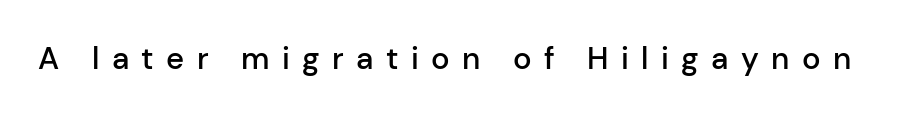
The image shows 31 px semibold sans-serif type, upright; set unusually wide letter spacing (+0.4 em), not underlined; low stroke contrast and a medium x-height.
